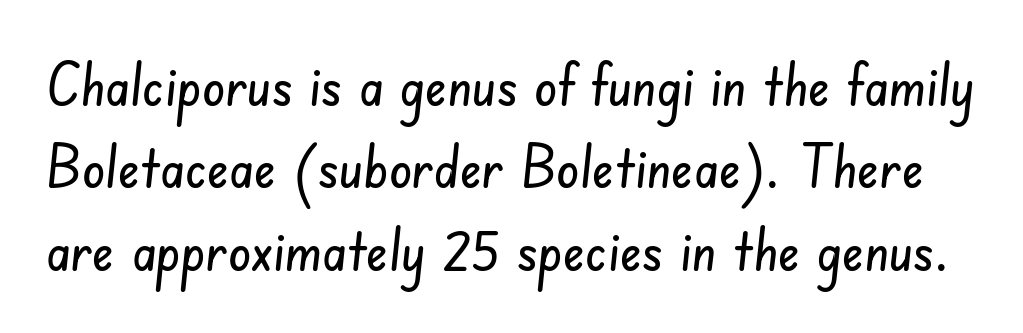
Does the type have serifs? No, each stem ends abruptly. Character widths vary here, with narrow letters taking less room than wide ones. Each row of text sits above clean, open space. A typesetter would call this zero additional tracking.
